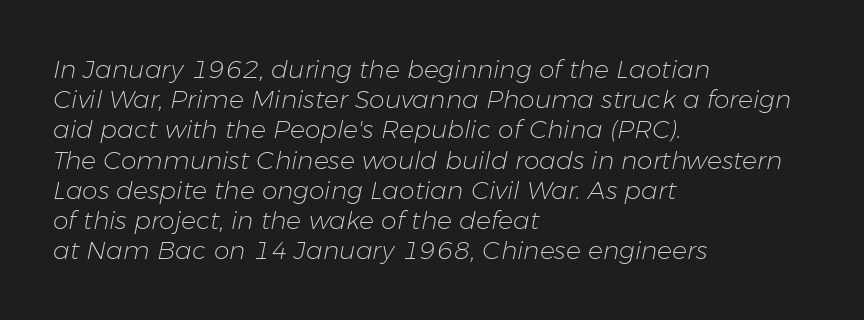
The passage is arranged the way most books set body copy — flush left. Look at the tracking — it's just the regular setting, nothing added. Underlining? Definitely not there. A quiet, ordinary-to-light weight characterises the typeface.
